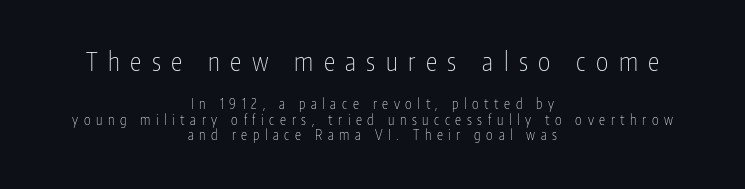
The image shows 26 px text type, upright; set centered, tight line spacing (1.12x), unusually wide letter spacing (+0.4 em), not underlined; the first (top) block is 1.86x larger.
